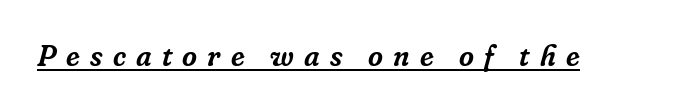
The image shows 29 px serif type, italic (leaning right); set unusually wide letter spacing (+0.35 em), underlined; low stroke contrast and a medium x-height.
